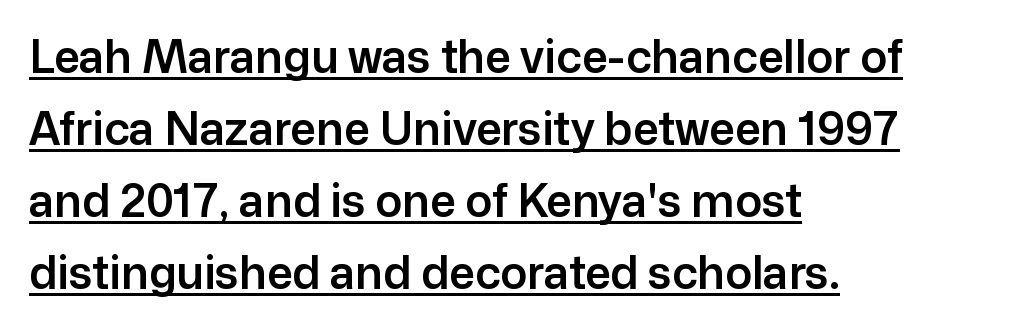
The passage shown has conventional tracking throughout. The rendering uses a moderate line-height, typical for paragraphs. To sum up the face: it is a sans, with no serifs. These characters rest on top of a visible drawn line.
